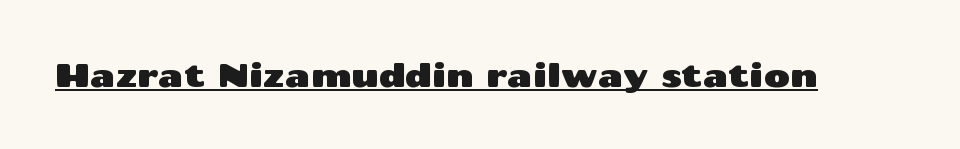
The image shows 32 px wide sans-serif type, upright; set normal letter spacing, underlined; medium stroke contrast and a medium x-height.
